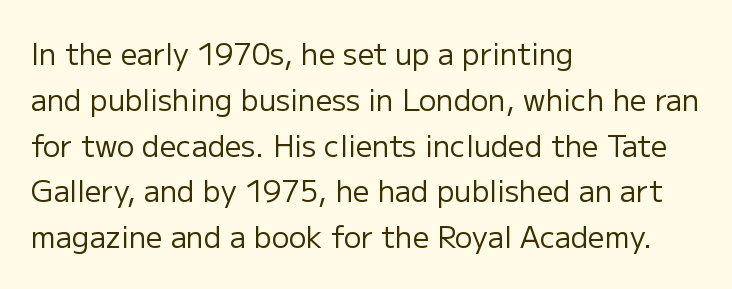
{"serif": "no", "italic": "no", "bold": "no", "weight": "regular", "width": "normal", "stroke_contrast": "low", "x_height": "medium", "monospaced": "no", "underline": "no", "align": "left", "line_spacing": "normal", "line_spacing_ratio": 1.58, "letter_spacing": "normal", "letter_spacing_em": 0.0, "glyph_px": 29}
